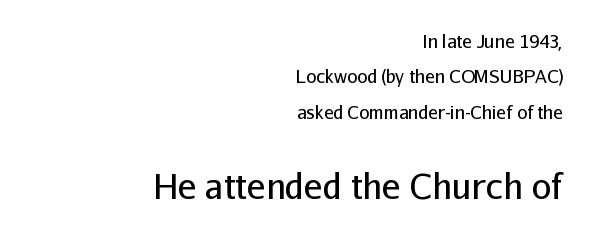
The image shows 35 px regular-weight sans-serif type, upright; set right-aligned, loose line spacing (1.97x), normal letter spacing, not underlined; the second (bottom) block is 1.94x larger; low stroke contrast and a medium x-height.
